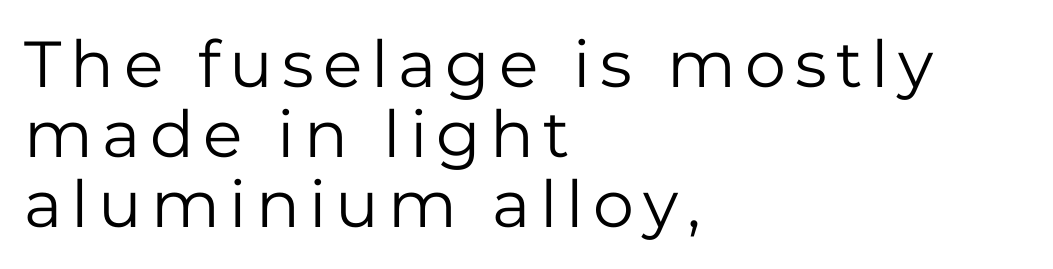
The image shows 65 px regular-weight sans-serif type, upright; set left-aligned, tight line spacing (1.08x), not underlined; low stroke contrast and a medium x-height.
